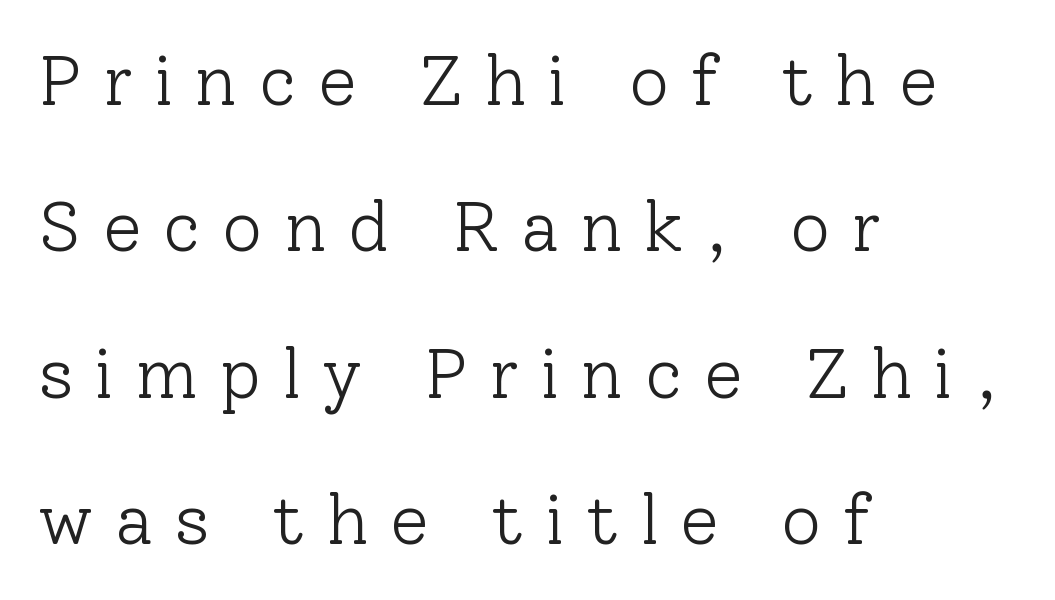
Q: Is the text bold? A: No.
Q: Is the text italic (slanted)? A: No, it is upright.
Q: Is the typeface a serif or a sans-serif typeface? A: Serif.
Q: Is the text underlined? A: No.
Q: How is the paragraph aligned? A: Left-aligned.
Q: Is the spacing between letters normal or unusually wide? A: Unusually wide.
Q: Is the spacing between lines tight, normal or loose? A: Loose.
Q: Width (condensed, normal, or wide)? A: Normal.
Q: Stroke contrast? A: Low.
Q: x-height? A: Medium.
Q: Monospaced? A: No.
